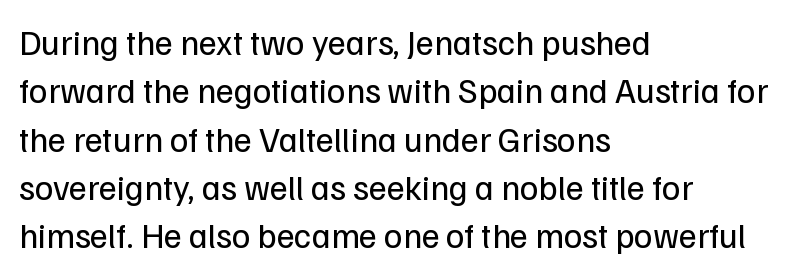
{"serif": "no", "italic": "no", "bold": "no", "weight": "regular", "width": "normal", "stroke_contrast": "low", "x_height": "medium", "monospaced": "no", "underline": "no", "align": "left", "line_spacing": "normal", "line_spacing_ratio": 1.38, "letter_spacing": "normal", "letter_spacing_em": 0.0, "glyph_px": 35}
